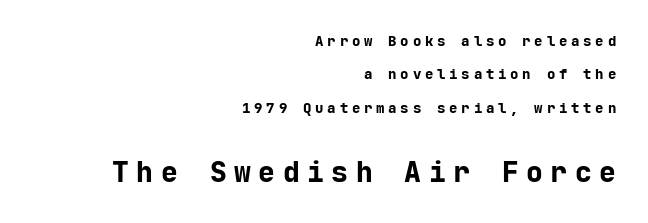
Honestly, the letter spacing is so wide it's the main thing you notice. Nope, no serifs anywhere on these letters. Horizontally, the lines are justified to the trailing edge only. Size hierarchy here favors the trailing block over the leading one. A typesetter would call this leading open, well beyond the default.
